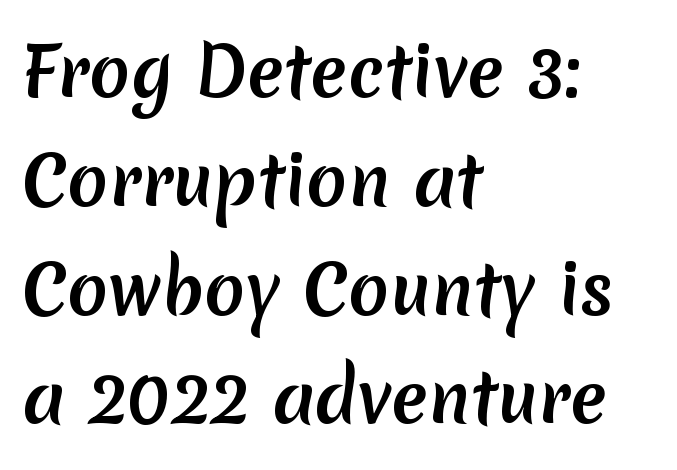
The words here are not underlined. Inter-character spacing is left at the font's built-in metrics. Each letter keeps its own natural width here, so spacing adapts to shape. Baseline-to-baseline distance is the conventional proportion of letter height. Grotesque or geometric, the face here clearly has no serifs. Notice how the passage keeps a crisp vertical edge on the left only.
